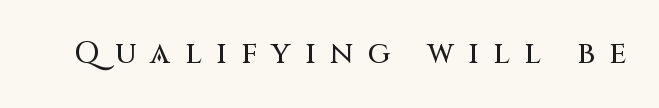
Someone cranked the tracking dial way up on this one. The face used here is proportionally spaced, like ordinary book or web type. The space directly below the letters is spotless. The typography opts for an upright posture over an oblique one. The designer went with a sans here, leaving each stem footless.
